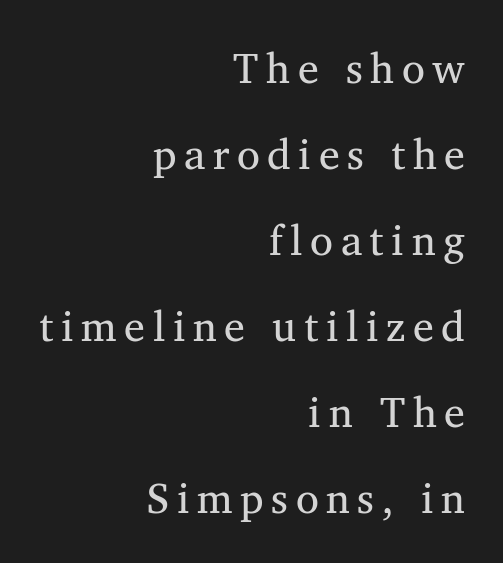
Q: Is the text bold? A: No.
Q: Is the typeface a serif or a sans-serif typeface? A: Serif.
Q: Is the text underlined? A: No.
Q: How is the paragraph aligned? A: Right-aligned.
Q: Is the spacing between lines tight, normal or loose? A: Loose.
Q: Width (condensed, normal, or wide)? A: Normal.
Q: Stroke contrast? A: Medium.
Q: x-height? A: Medium.
Q: Monospaced? A: No.
